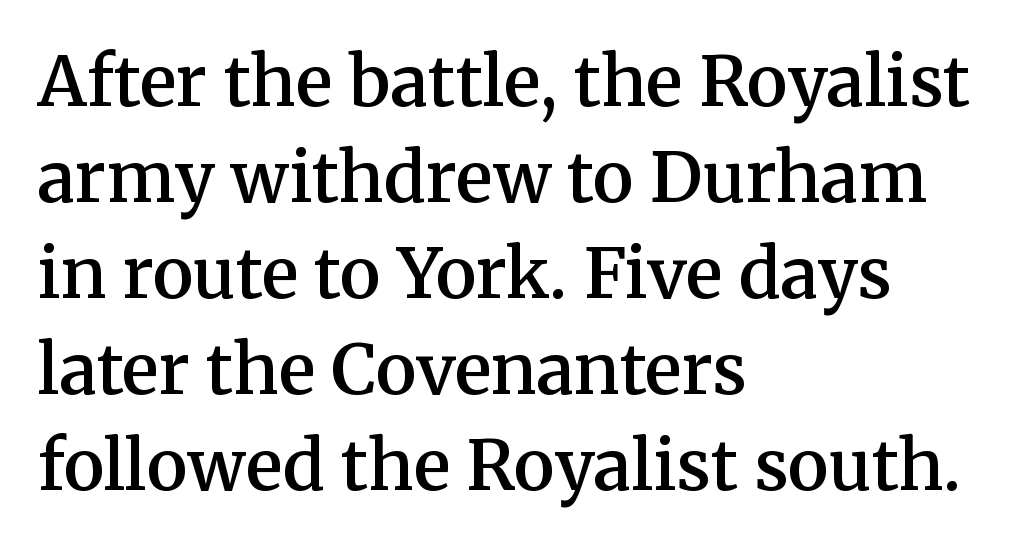
The image shows 69 px semibold serif type, upright; set left-aligned, normal line spacing (1.39x), normal letter spacing, not underlined; medium stroke contrast and a medium x-height.
